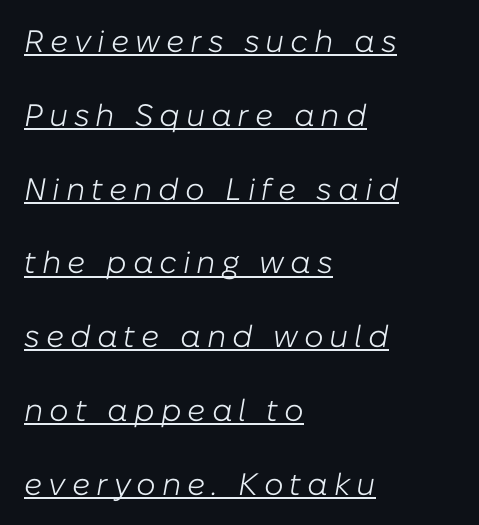
Somebody hit Ctrl+U on this one — the words are underlined. An italicized treatment has been applied to the whole sample. Is this a heavy cut? Hardly; it is regular or lighter. Character widths vary here, with narrow letters taking less room than wide ones.
